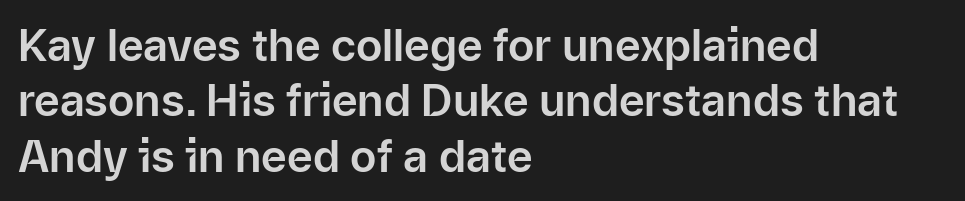
Q: Is the text italic (slanted)? A: No, it is upright.
Q: Is the typeface a serif or a sans-serif typeface? A: Sans-serif.
Q: Is the text underlined? A: No.
Q: How is the paragraph aligned? A: Left-aligned.
Q: Is the spacing between letters normal or unusually wide? A: Normal.
Q: Is the spacing between lines tight, normal or loose? A: Normal.
Q: Width (condensed, normal, or wide)? A: Normal.
Q: Stroke contrast? A: Low.
Q: x-height? A: Medium.
Q: Monospaced? A: No.
